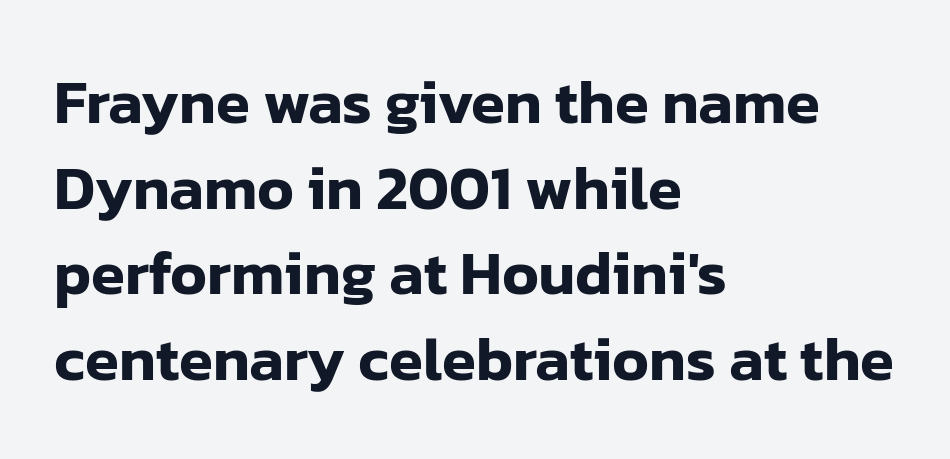
The image shows 62 px sans-serif type, upright; set left-aligned, normal line spacing (1.38x), normal letter spacing, not underlined; low stroke contrast and a medium x-height.
